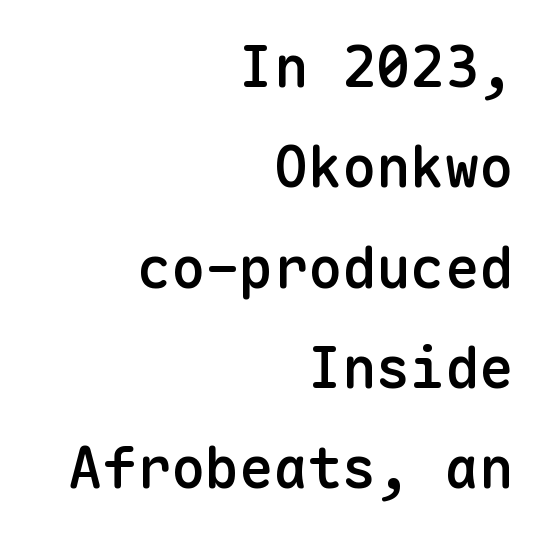
These lines stack with their right ends in a neat column. Slightly chunky letters — semibold, I'd say, not full bold. In terms of letterspacing, this is plain default setting. Letters rest on an invisible, unmarked baseline. Stroke terminals: plain, sans-serif. Looks like terminal output: every glyph gets an equal slot.
